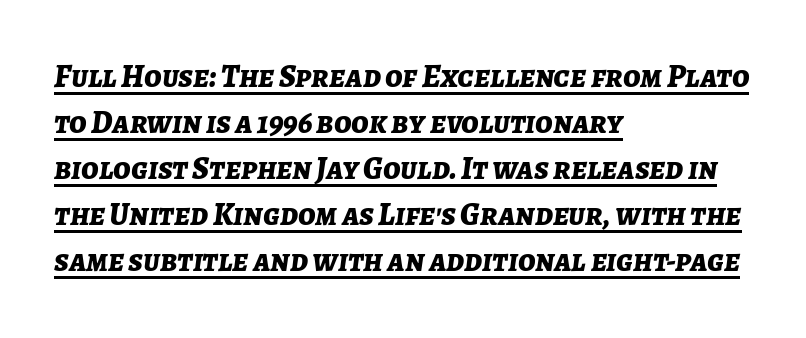
The image shows 32 px bold type, italic (leaning right); set left-aligned, normal line spacing (1.44x), normal letter spacing, underlined; low stroke contrast and a medium x-height.
